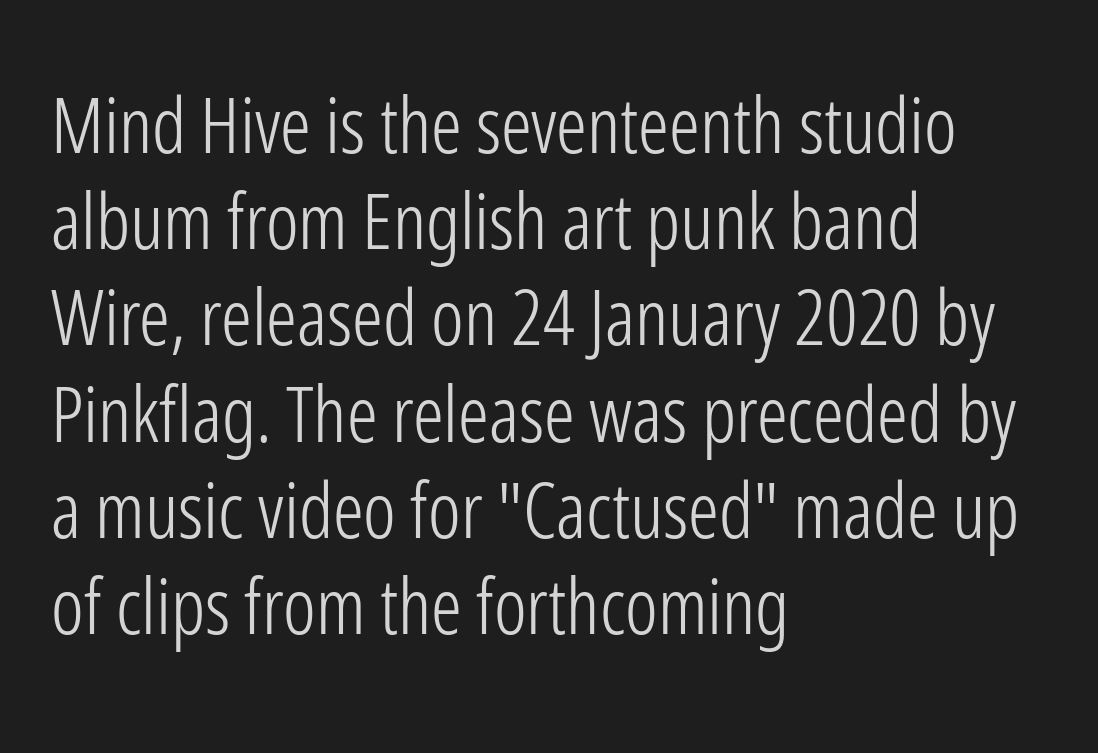
Q: Is the text bold? A: No.
Q: Is the text italic (slanted)? A: No, it is upright.
Q: Is the typeface a serif or a sans-serif typeface? A: Sans-serif.
Q: Is the text underlined? A: No.
Q: How is the paragraph aligned? A: Left-aligned.
Q: Is the spacing between letters normal or unusually wide? A: Normal.
Q: Is the spacing between lines tight, normal or loose? A: Normal.
Q: Width (condensed, normal, or wide)? A: Condensed.
Q: Stroke contrast? A: Low.
Q: x-height? A: Medium.
Q: Monospaced? A: No.
